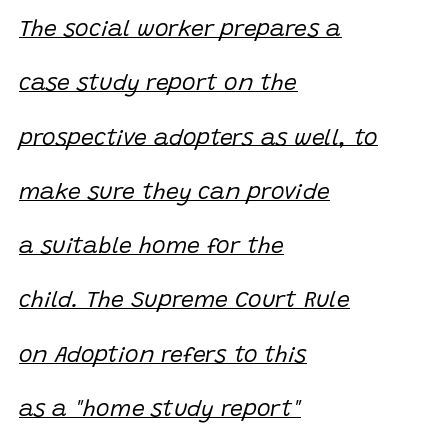
The image shows 23 px text type, italic (leaning right); set left-aligned, loose line spacing (2.36x), normal letter spacing, underlined.
